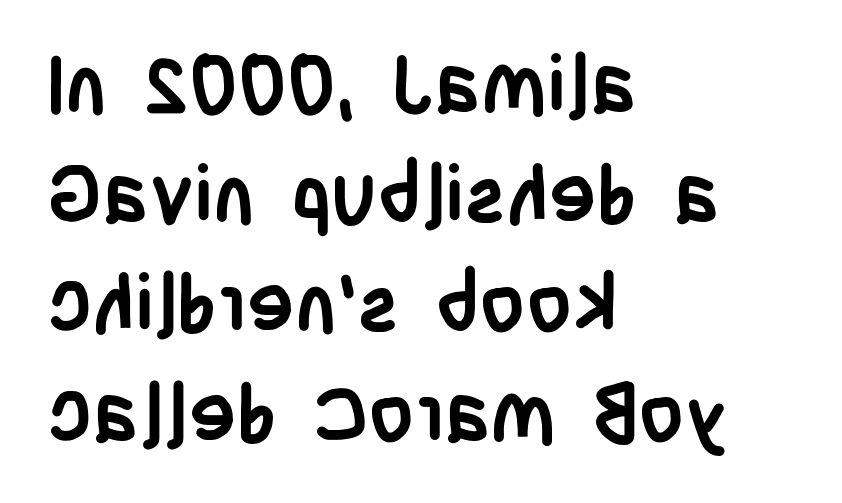
The image shows 80 px semibold, condensed sans-serif type, upright; set left-aligned, normal line spacing (1.37x), normal letter spacing, not underlined; low stroke contrast and a large x-height.
